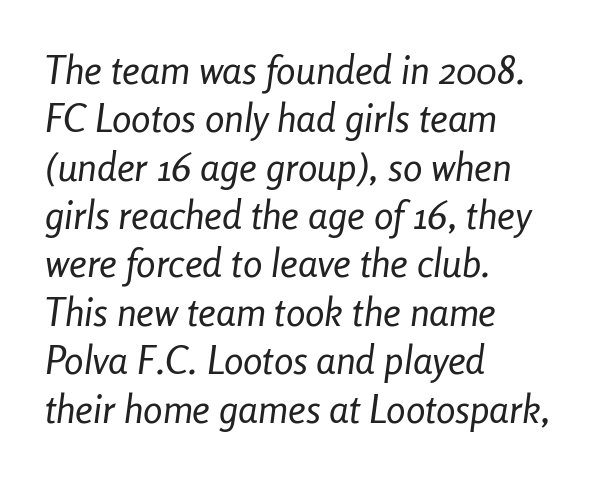
The image shows 39 px regular-weight, condensed type, italic (leaning right); set left-aligned, line spacing 1.24x, normal letter spacing, not underlined; low stroke contrast and a medium x-height.
